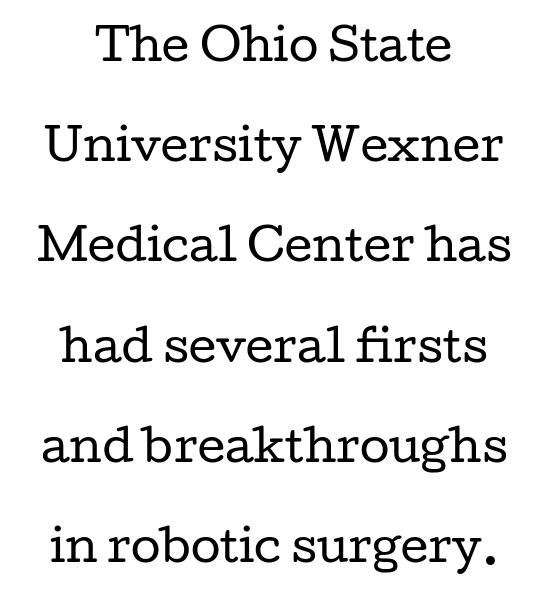
Q: Is the text bold? A: No.
Q: Is the text italic (slanted)? A: No, it is upright.
Q: Is the typeface a serif or a sans-serif typeface? A: Serif.
Q: Is the text underlined? A: No.
Q: How is the paragraph aligned? A: Centered.
Q: Is the spacing between letters normal or unusually wide? A: Normal.
Q: Is the spacing between lines tight, normal or loose? A: Loose.
Q: Width (condensed, normal, or wide)? A: Wide.
Q: Stroke contrast? A: Low.
Q: x-height? A: Medium.
Q: Monospaced? A: No.
